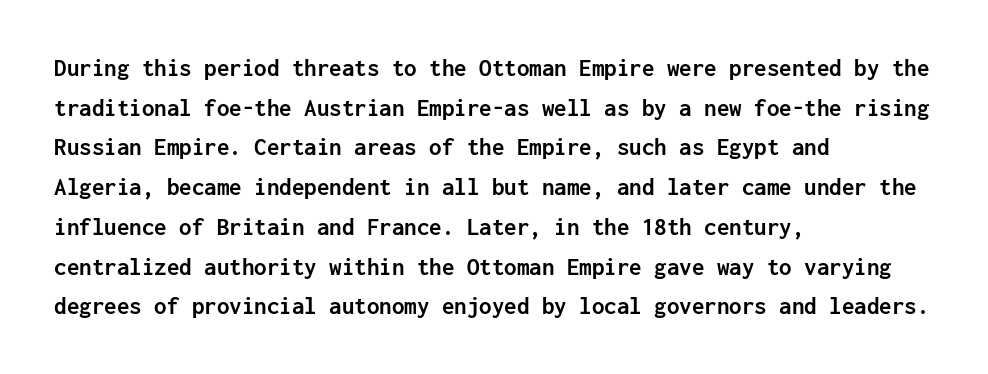
Q: Is the text bold? A: Yes.
Q: Is the text italic (slanted)? A: No, it is upright.
Q: Is the text underlined? A: No.
Q: How is the paragraph aligned? A: Left-aligned.
Q: Is the spacing between letters normal or unusually wide? A: Normal.
Q: Is the spacing between lines tight, normal or loose? A: Normal.
